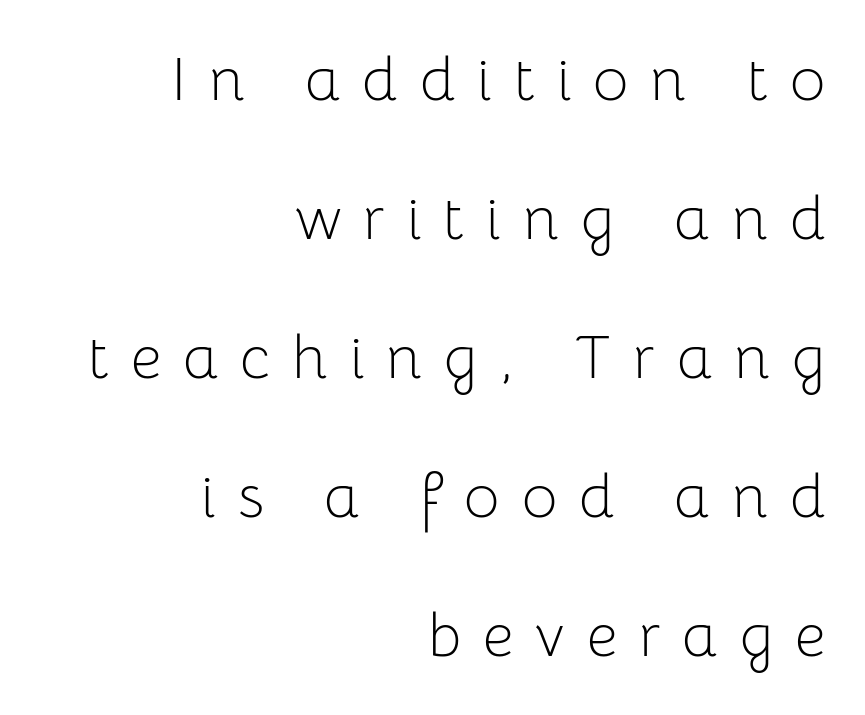
{"serif": "no", "italic": "no", "bold": "no", "weight": "light", "width": "normal", "stroke_contrast": "low", "x_height": "medium", "monospaced": "no", "underline": "no", "align": "right", "line_spacing": "loose", "line_spacing_ratio": 2.28, "letter_spacing": "wide", "letter_spacing_em": 0.36, "glyph_px": 61}
